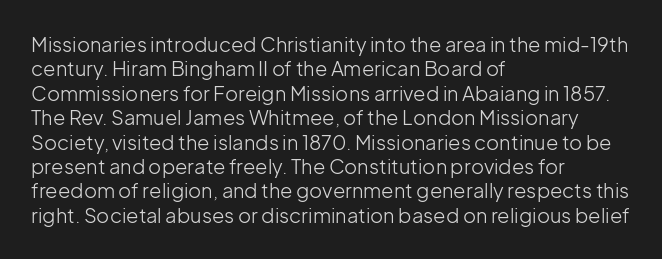
{"italic": "no", "bold": "no", "underline": "no", "align": "left", "line_spacing_ratio": 1.22, "letter_spacing": "normal", "letter_spacing_em": 0.0, "glyph_px": 20}
